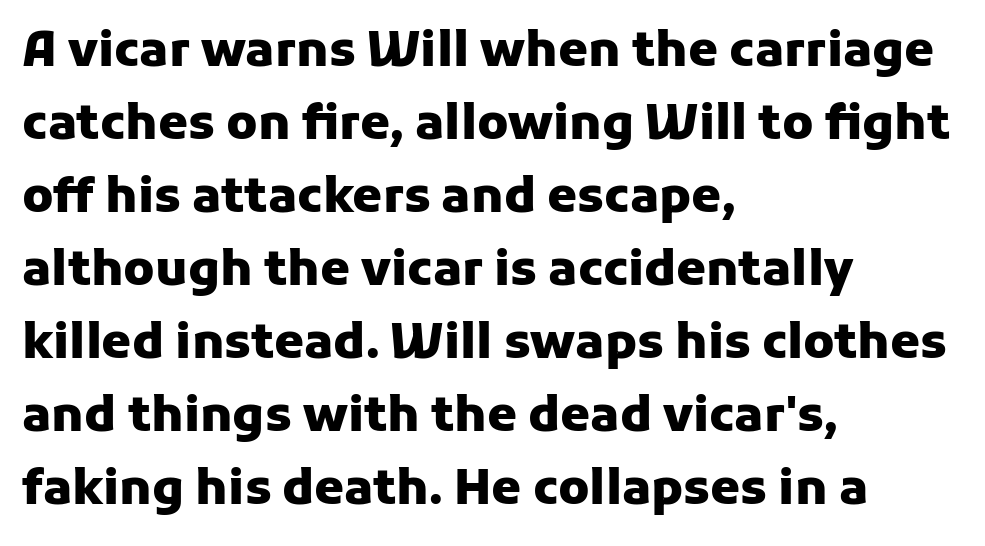
{"serif": "no", "italic": "no", "bold": "yes", "weight": "heavy", "width": "normal", "stroke_contrast": "low", "x_height": "medium", "monospaced": "no", "underline": "no", "align": "left", "line_spacing": "normal", "line_spacing_ratio": 1.52, "letter_spacing": "normal", "letter_spacing_em": 0.0, "glyph_px": 48}
